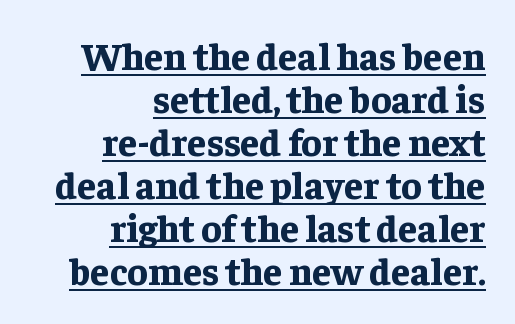
Q: Is the text bold? A: Yes.
Q: Is the text italic (slanted)? A: No, it is upright.
Q: Is the typeface a serif or a sans-serif typeface? A: Serif.
Q: Is the text underlined? A: Yes.
Q: How is the paragraph aligned? A: Right-aligned.
Q: Is the spacing between letters normal or unusually wide? A: Normal.
Q: Is the spacing between lines tight, normal or loose? A: Tight.
Q: Width (condensed, normal, or wide)? A: Normal.
Q: Stroke contrast? A: Low.
Q: x-height? A: Medium.
Q: Monospaced? A: No.
